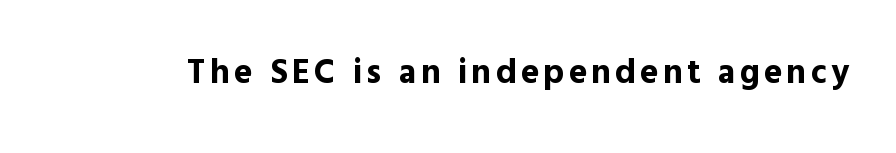
The image shows 34 px bold sans-serif type, upright; set not underlined; a medium x-height.
